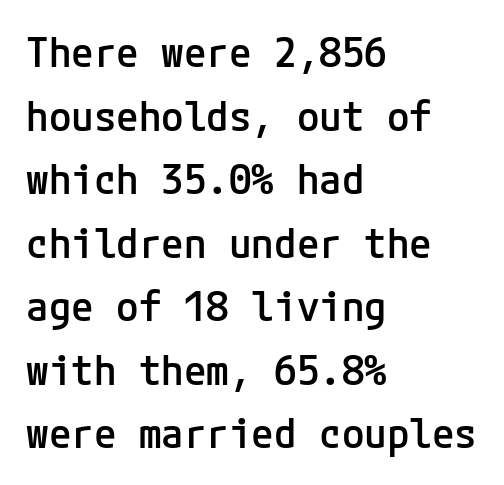
The image shows 41 px semibold sans-serif type, upright; set left-aligned, normal line spacing (1.55x), normal letter spacing, not underlined; low stroke contrast and a medium x-height.
